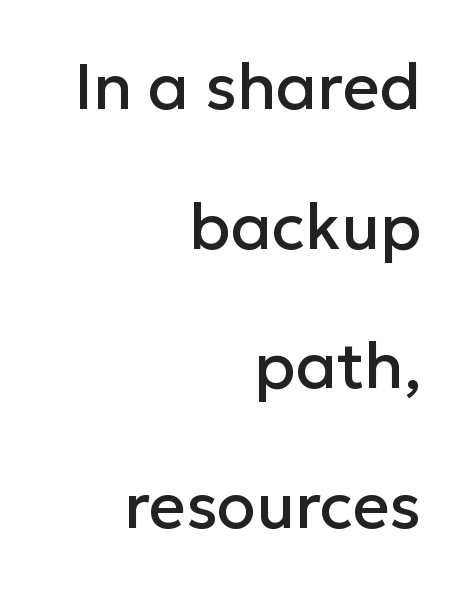
The specimen omits any rule beneath the text block's lines. Observe the absence of serifs on each vertical stroke in this sample. Layout note: lines flush right. You could not count columns in this text — the font is proportionally spaced.
